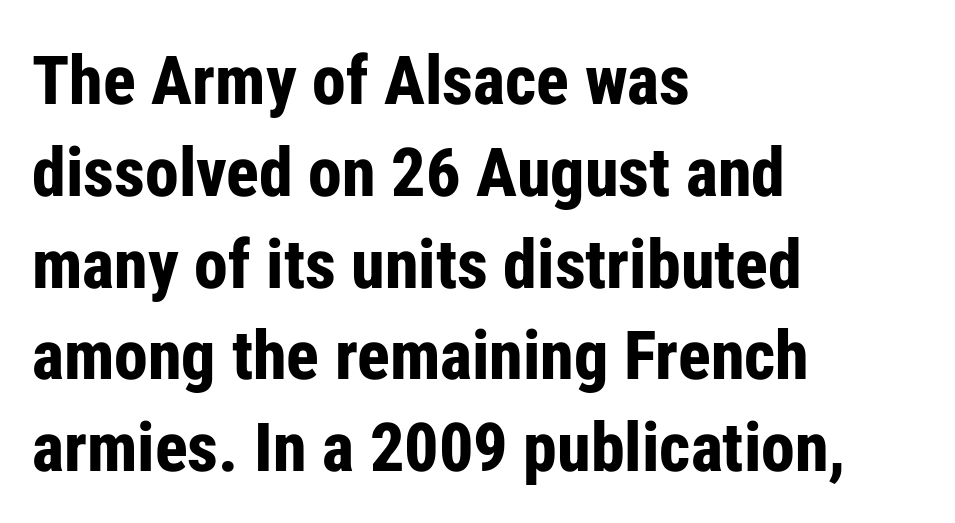
The image shows 68 px bold, condensed sans-serif type, upright; set left-aligned, normal line spacing (1.35x), normal letter spacing, not underlined; low stroke contrast and a medium x-height.
